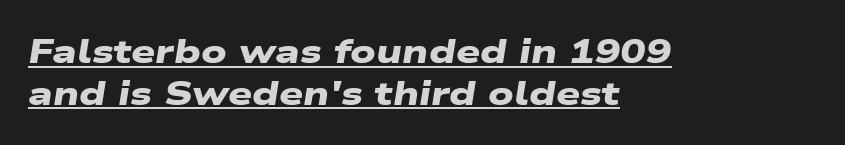
{"serif": "no", "bold": "yes", "weight": "heavy", "width": "wide", "stroke_contrast": "low", "x_height": "medium", "monospaced": "no", "underline": "yes", "align": "left", "line_spacing_ratio": 1.23, "letter_spacing": "normal", "letter_spacing_em": 0.0, "glyph_px": 34}
